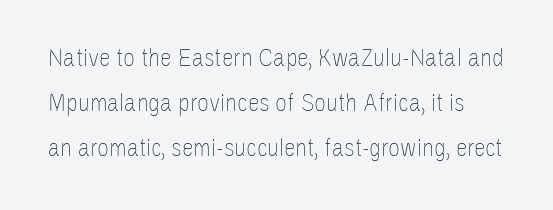
{"italic": "no", "bold": "no", "underline": "no", "line_spacing_ratio": 1.74, "letter_spacing": "normal", "letter_spacing_em": 0.0, "glyph_px": 26}
